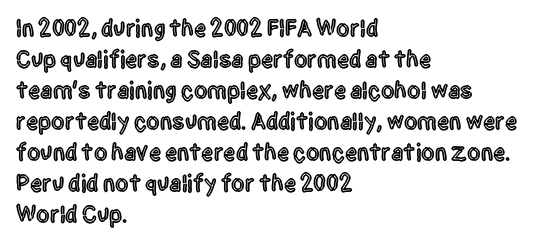
{"italic": "no", "underline": "no", "align": "left", "line_spacing": "normal", "line_spacing_ratio": 1.29, "letter_spacing": "normal", "letter_spacing_em": 0.0, "glyph_px": 24}
